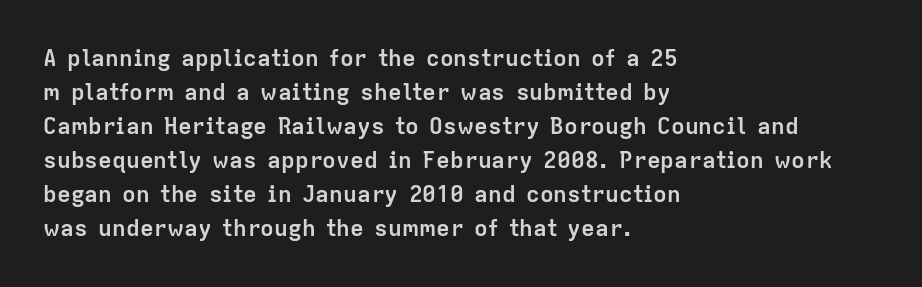
The image shows 23 px bold type, upright; set left-aligned, normal line spacing (1.48x), normal letter spacing, not underlined.
